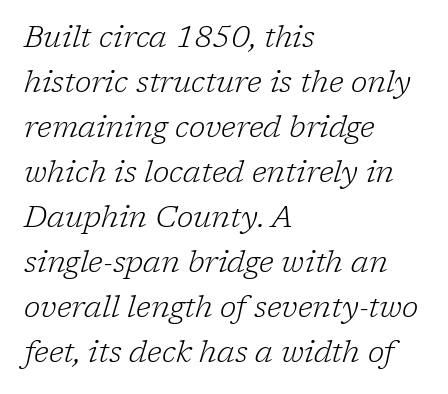
The image shows 30 px light serif type, italic (leaning right); set left-aligned, normal line spacing (1.5x), normal letter spacing, not underlined; low stroke contrast and a medium x-height.
